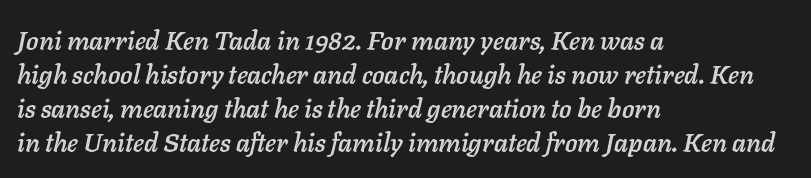
Q: Is the text italic (slanted)? A: Yes, it leans right by about 11 degrees.
Q: Is the text underlined? A: No.
Q: How is the paragraph aligned? A: Left-aligned.
Q: Is the spacing between letters normal or unusually wide? A: Normal.
Q: Is the spacing between lines tight, normal or loose? A: Normal.
